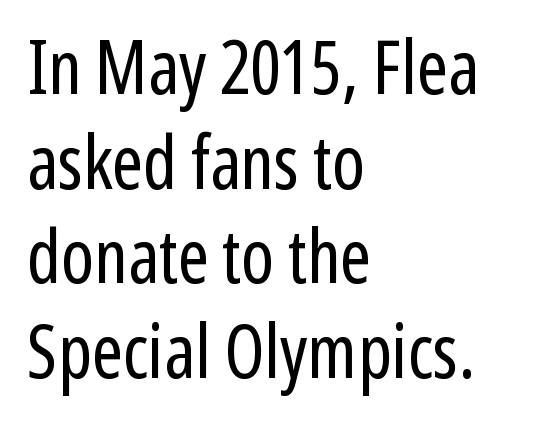
Letterform terminals end flat and unadorned throughout the passage. Spacing between characters is what you'd get straight out of the box. Varying glyph widths throughout — classic text-font behaviour. Line starts are locked; line ends wander. Style check: upright. The area under the type is left untouched.
